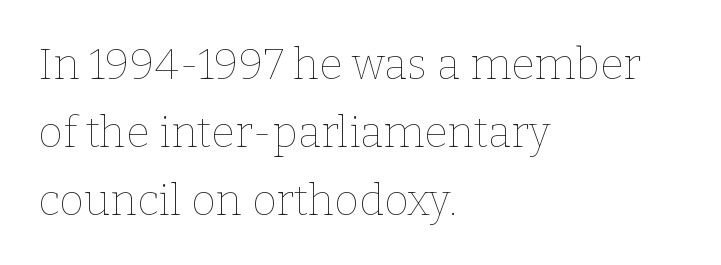
Reading down the column, the eye jumps a familiar distance to each next line. Upright lettering throughout. These lines are rendered in a variable-pitch font. The glyphs are unaccompanied by any horizontal stroke below them.
